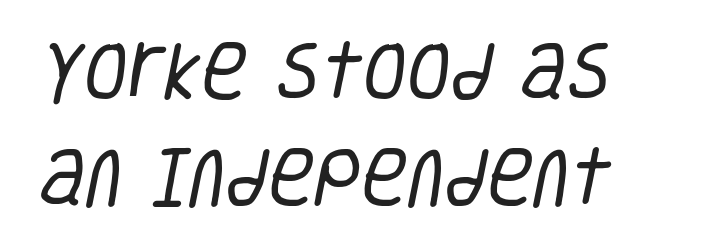
The image shows 64 px regular-weight, condensed sans-serif type; set normal line spacing (1.66x), normal letter spacing, not underlined; low stroke contrast and a large x-height.
